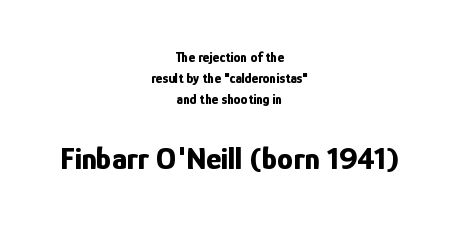
{"serif": "no", "italic": "no", "bold": "yes", "weight": "bold", "width": "condensed", "stroke_contrast": "low", "x_height": "medium", "monospaced": "no", "underline": "no", "align": "center", "line_spacing": "normal", "line_spacing_ratio": 1.5, "letter_spacing": "normal", "letter_spacing_em": 0.0, "larger_block": "second", "size_ratio": 2.29, "glyph_px": 32}
